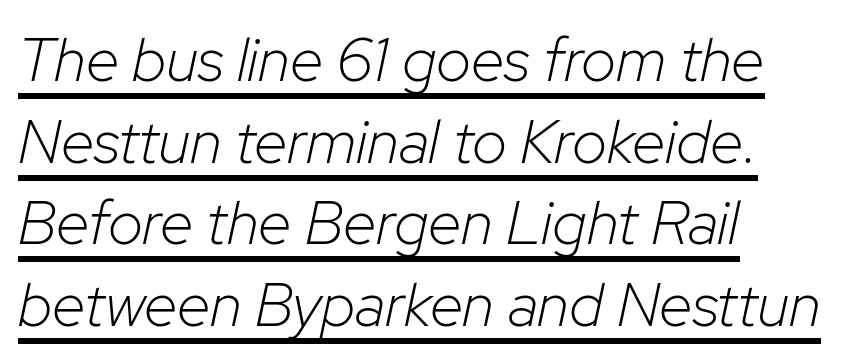
{"italic": "yes", "lean": "right", "slant_degrees": 12, "bold": "no", "weight": "light", "width": "normal", "stroke_contrast": "low", "x_height": "medium", "monospaced": "no", "underline": "yes", "align": "left", "line_spacing": "normal", "line_spacing_ratio": 1.34, "letter_spacing": "normal", "letter_spacing_em": 0.0, "glyph_px": 61}
